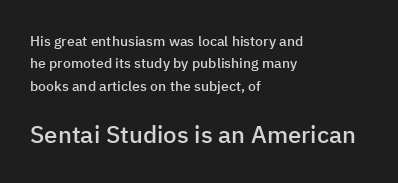
The image shows 24 px text type, upright; set left-aligned, normal line spacing (1.59x), normal letter spacing, not underlined; the second (bottom) block is 1.71x larger.
